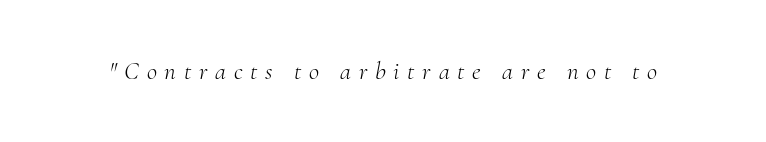
{"italic": "yes", "lean": "right", "slant_degrees": 10, "bold": "no", "underline": "no", "letter_spacing": "wide", "letter_spacing_em": 0.31, "glyph_px": 25}
